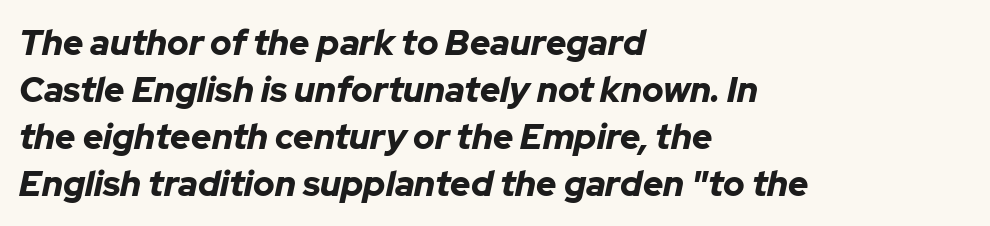
{"italic": "yes", "lean": "right", "slant_degrees": 12, "bold": "yes", "weight": "bold", "width": "normal", "stroke_contrast": "low", "x_height": "medium", "monospaced": "no", "underline": "no", "align": "left", "line_spacing": "normal", "line_spacing_ratio": 1.34, "letter_spacing": "normal", "letter_spacing_em": 0.0, "glyph_px": 35}
